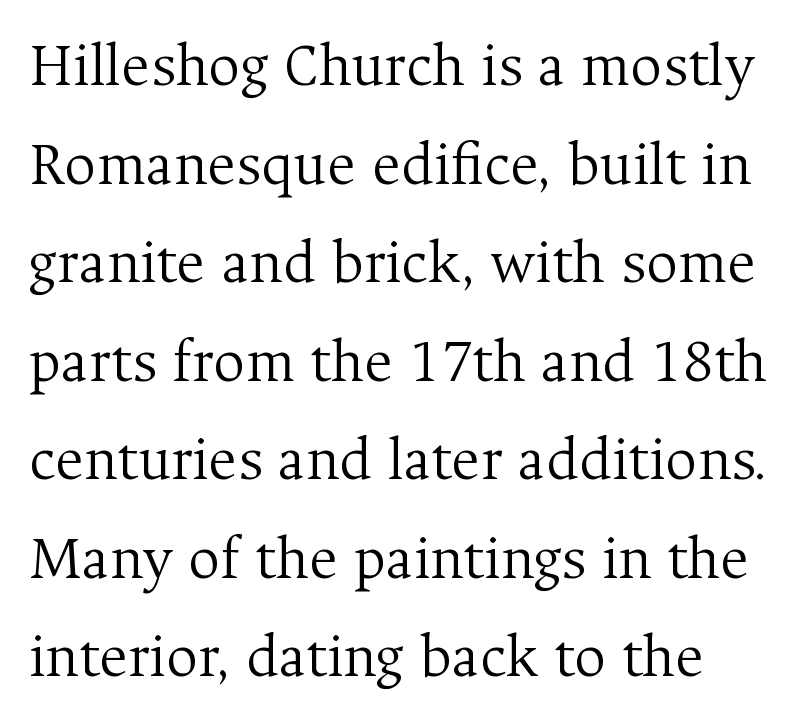
{"serif": "yes", "italic": "no", "bold": "no", "weight": "light", "width": "normal", "stroke_contrast": "medium", "x_height": "medium", "monospaced": "no", "underline": "no", "line_spacing": "normal", "line_spacing_ratio": 1.59, "letter_spacing": "normal", "letter_spacing_em": 0.0, "glyph_px": 62}
